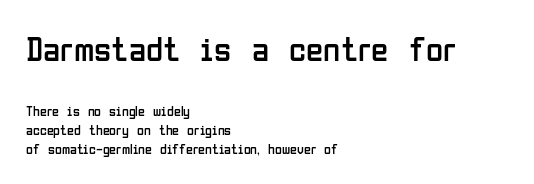
Q: Is the text bold? A: No.
Q: Is the text italic (slanted)? A: No, it is upright.
Q: Is the typeface a serif or a sans-serif typeface? A: Sans-serif.
Q: Is the text underlined? A: No.
Q: How is the paragraph aligned? A: Left-aligned.
Q: Is the spacing between letters normal or unusually wide? A: Normal.
Q: Is the spacing between lines tight, normal or loose? A: Normal.
Q: Which block of text is set in a larger size, the first (top) or the second (bottom)? A: The first (top) one.
Q: Width (condensed, normal, or wide)? A: Condensed.
Q: Stroke contrast? A: Low.
Q: x-height? A: Medium.
Q: Monospaced? A: No.
